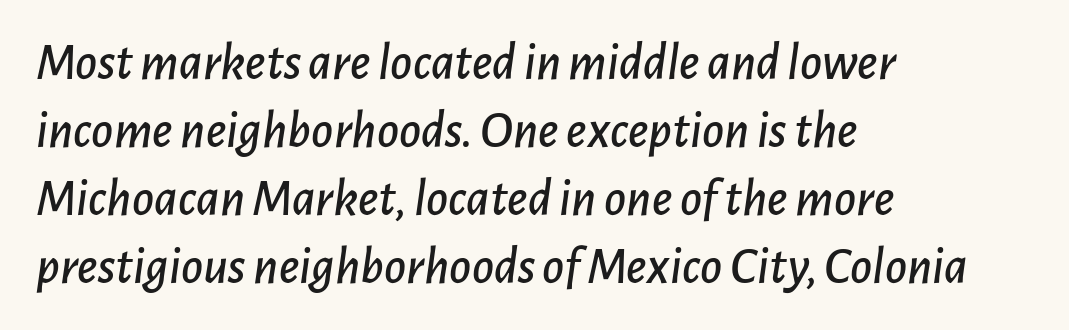
This block has exactly the height ordinary leading produces. The type is set solid horizontally, with unmodified tracking. The strip under each line holds only bare page. Character widths vary here, with narrow letters taking less room than wide ones. Does the lettering tilt? It does — this is italic.
